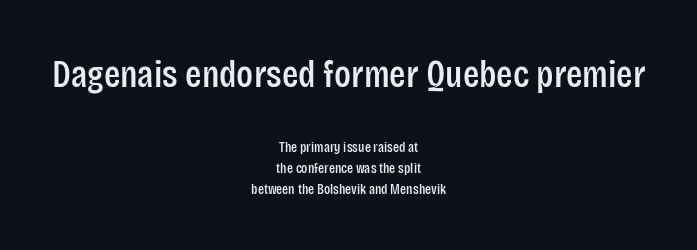
{"serif": "no", "italic": "no", "width": "condensed", "stroke_contrast": "low", "x_height": "large", "monospaced": "no", "underline": "no", "align": "center", "line_spacing": "normal", "line_spacing_ratio": 1.5, "letter_spacing": "normal", "letter_spacing_em": 0.0, "larger_block": "first", "size_ratio": 2.71, "glyph_px": 38}
